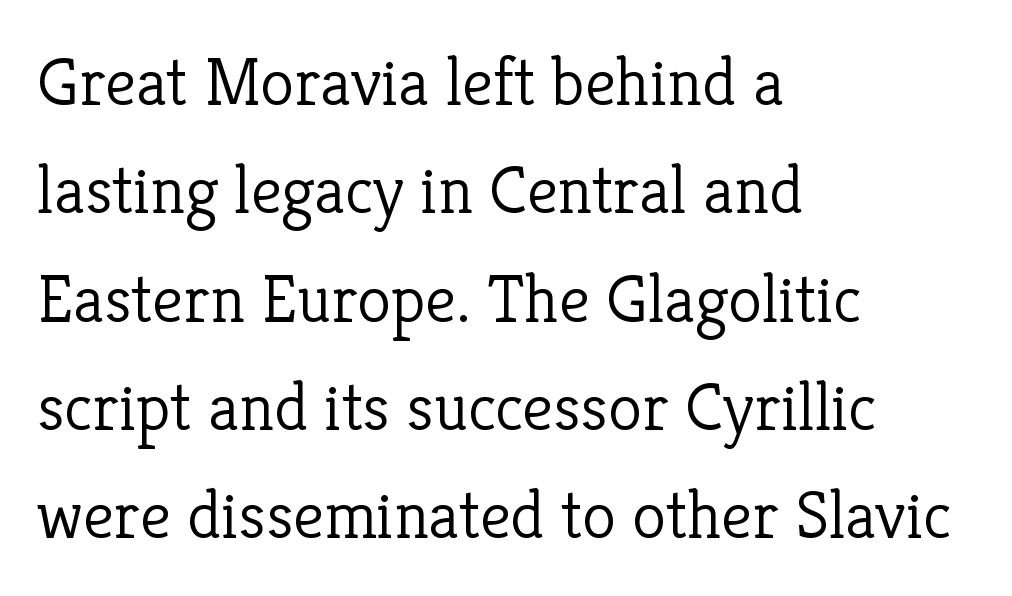
{"serif": "yes", "italic": "no", "bold": "no", "weight": "light", "width": "normal", "stroke_contrast": "low", "x_height": "medium", "monospaced": "no", "underline": "no", "align": "left", "line_spacing": "normal", "line_spacing_ratio": 1.57, "letter_spacing": "normal", "letter_spacing_em": 0.0, "glyph_px": 69}
